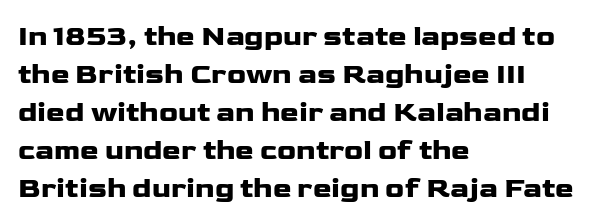
{"serif": "no", "italic": "no", "width": "wide", "stroke_contrast": "low", "x_height": "medium", "monospaced": "no", "underline": "no", "align": "left", "line_spacing": "normal", "line_spacing_ratio": 1.36, "letter_spacing": "normal", "letter_spacing_em": 0.0, "glyph_px": 28}
